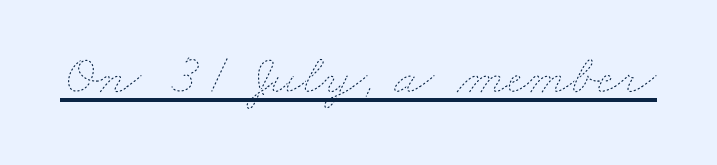
Here the designer chose a conventional face with non-uniform glyph widths. This sample carries an underscore along the baseline area. In terms of letterspacing, this is plain default setting. This reads as an unemphasized weight, regular at the heaviest.
